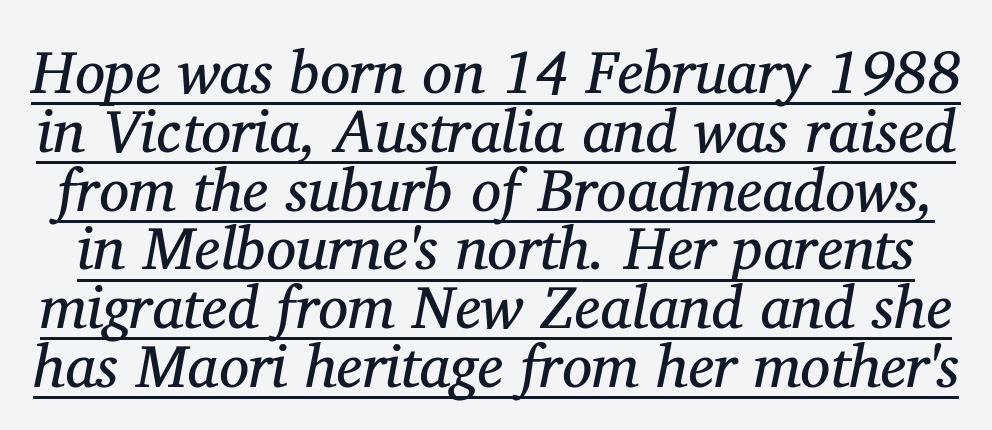
The image shows 60 px regular-weight serif type, italic (leaning right); set tight line spacing (0.98x), normal letter spacing, underlined; medium stroke contrast and a medium x-height.
